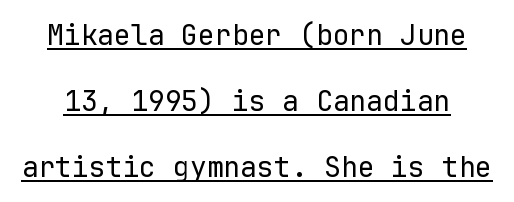
Q: Is the text bold? A: No.
Q: Is the text italic (slanted)? A: No, it is upright.
Q: Is the typeface a serif or a sans-serif typeface? A: Sans-serif.
Q: Is the text underlined? A: Yes.
Q: Is the spacing between letters normal or unusually wide? A: Normal.
Q: Is the spacing between lines tight, normal or loose? A: Loose.
Q: Width (condensed, normal, or wide)? A: Normal.
Q: Stroke contrast? A: Low.
Q: x-height? A: Medium.
Q: Monospaced? A: Yes.
